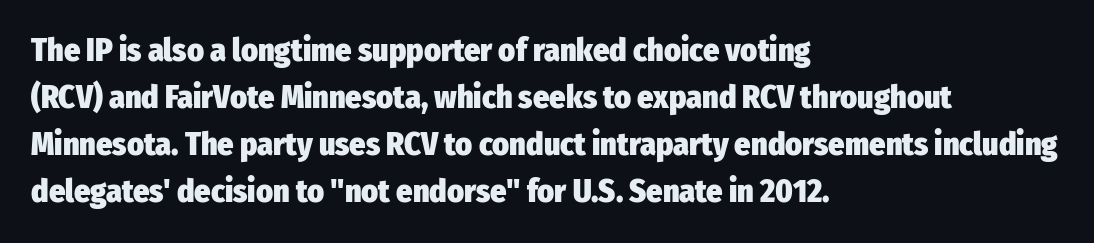
{"serif": "no", "italic": "no", "bold": "yes", "weight": "heavy", "width": "condensed", "stroke_contrast": "low", "x_height": "medium", "monospaced": "no", "underline": "no", "align": "left", "line_spacing": "normal", "line_spacing_ratio": 1.47, "letter_spacing": "normal", "letter_spacing_em": 0.0, "glyph_px": 32}
